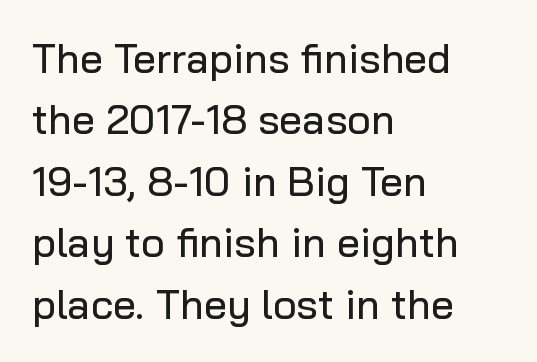
The designer left line spacing at the default. Honestly, there is no underline to notice here at all. These lines were composed using upright roman letters. Does extra space separate the letters? No, they use regular spacing. Where is the straight margin? On the left. Do the characters align in a grid? No, the font is proportional.
